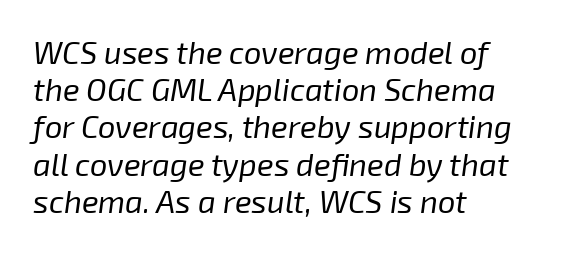
{"italic": "yes", "lean": "right", "slant_degrees": 8, "bold": "no", "weight": "regular", "width": "normal", "stroke_contrast": "low", "x_height": "medium", "monospaced": "no", "underline": "no", "align": "left", "line_spacing_ratio": 1.2, "letter_spacing": "normal", "letter_spacing_em": 0.0, "glyph_px": 31}
